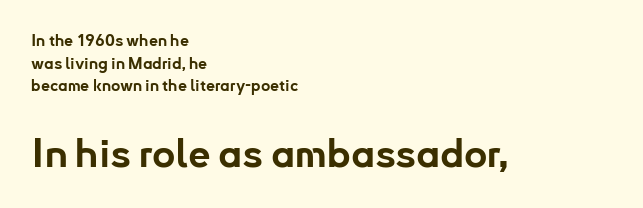
Q: Is the text bold? A: Yes.
Q: Is the text italic (slanted)? A: No, it is upright.
Q: Is the typeface a serif or a sans-serif typeface? A: Sans-serif.
Q: Is the text underlined? A: No.
Q: How is the paragraph aligned? A: Left-aligned.
Q: Is the spacing between letters normal or unusually wide? A: Normal.
Q: Is the spacing between lines tight, normal or loose? A: Normal.
Q: Which block of text is set in a larger size, the first (top) or the second (bottom)? A: The second (bottom) one.
Q: Width (condensed, normal, or wide)? A: Normal.
Q: Stroke contrast? A: Low.
Q: x-height? A: Small.
Q: Monospaced? A: No.
